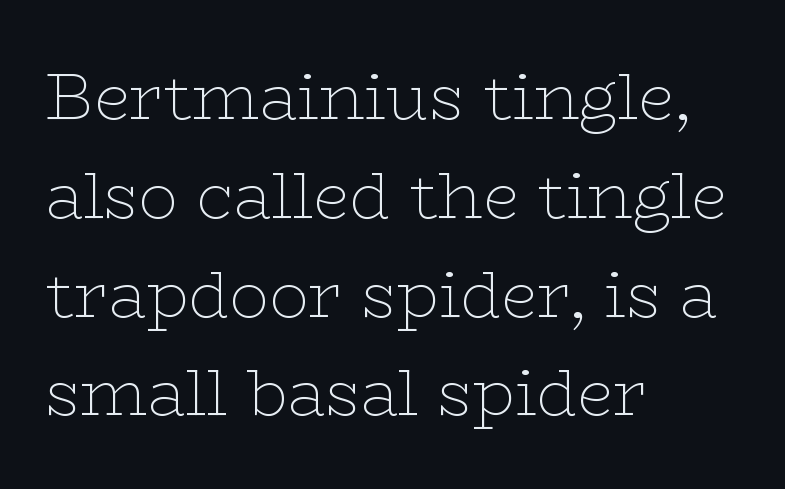
{"serif": "yes", "italic": "no", "bold": "no", "weight": "thin", "width": "wide", "stroke_contrast": "low", "x_height": "medium", "monospaced": "no", "underline": "no", "align": "left", "line_spacing": "normal", "line_spacing_ratio": 1.52, "letter_spacing": "normal", "letter_spacing_em": 0.0, "glyph_px": 65}
